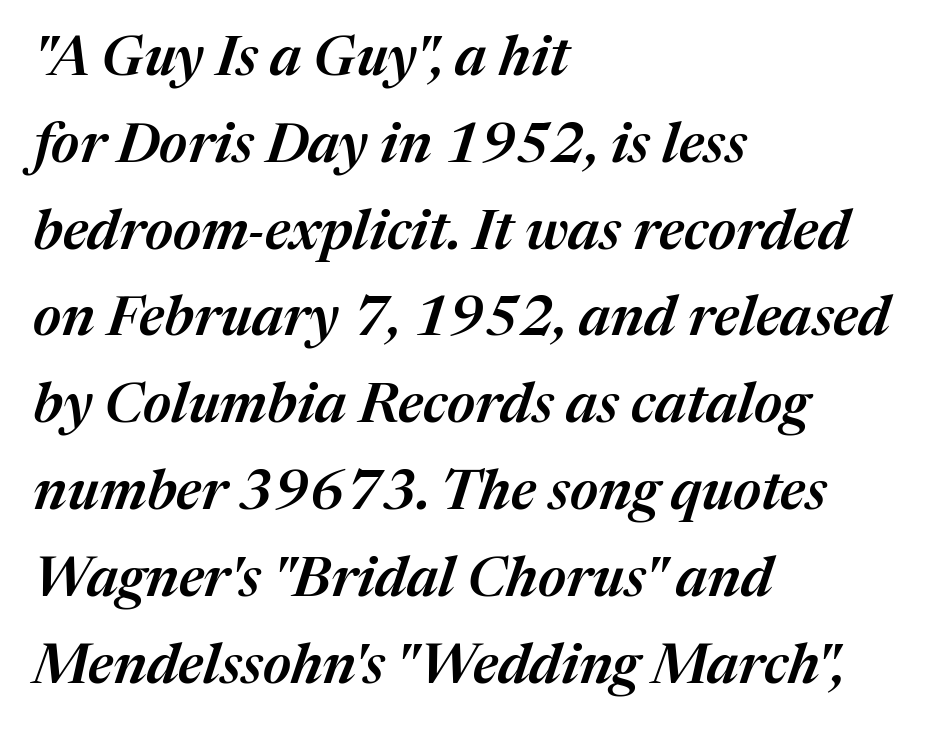
{"italic": "yes", "lean": "right", "slant_degrees": 17, "bold": "semi", "weight": "semibold", "width": "normal", "stroke_contrast": "medium", "x_height": "medium", "monospaced": "no", "underline": "no", "align": "left", "line_spacing": "normal", "line_spacing_ratio": 1.55, "letter_spacing": "normal", "letter_spacing_em": 0.0, "glyph_px": 56}
